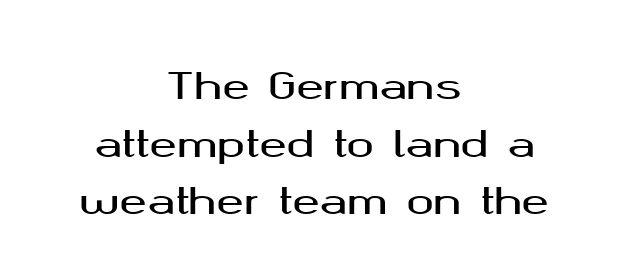
A typesetter would mark this as roman, not italic. This rendering leaves character spacing at its baseline value. The rendering uses natural spacing where letterforms have individual widths. Bare-footed words on every line. Is this a sans? Yes — the strokes have no serifs. Baseline-to-baseline distance is the conventional proportion of letter height.
